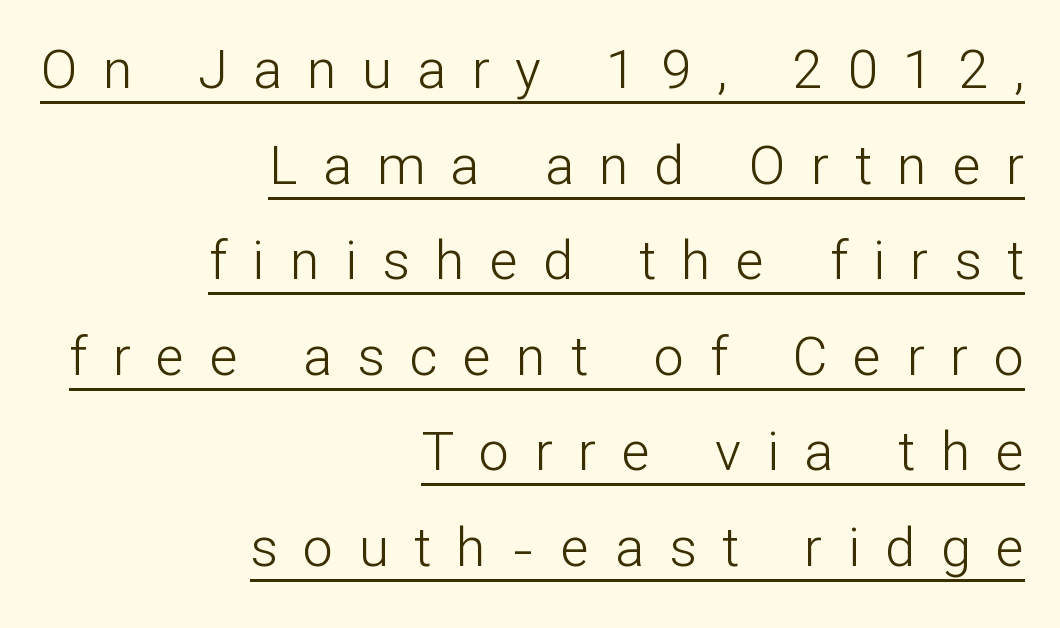
{"serif": "no", "italic": "no", "bold": "no", "weight": "light", "width": "normal", "stroke_contrast": "low", "x_height": "medium", "monospaced": "no", "underline": "yes", "align": "right", "line_spacing_ratio": 1.77, "letter_spacing": "wide", "letter_spacing_em": 0.47, "glyph_px": 54}
